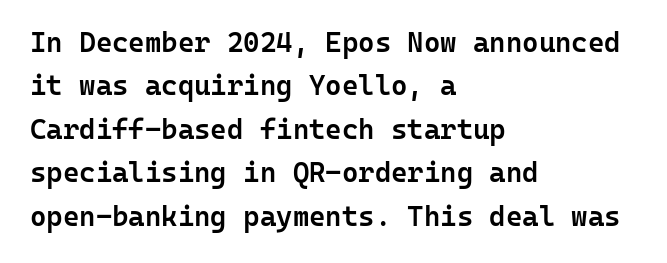
Q: Is the text bold? A: Semi-bold.
Q: Is the text italic (slanted)? A: No, it is upright.
Q: Is the typeface a serif or a sans-serif typeface? A: Sans-serif.
Q: Is the text underlined? A: No.
Q: How is the paragraph aligned? A: Left-aligned.
Q: Is the spacing between letters normal or unusually wide? A: Normal.
Q: Is the spacing between lines tight, normal or loose? A: Normal.
Q: Width (condensed, normal, or wide)? A: Normal.
Q: Stroke contrast? A: Low.
Q: x-height? A: Medium.
Q: Monospaced? A: Yes.
